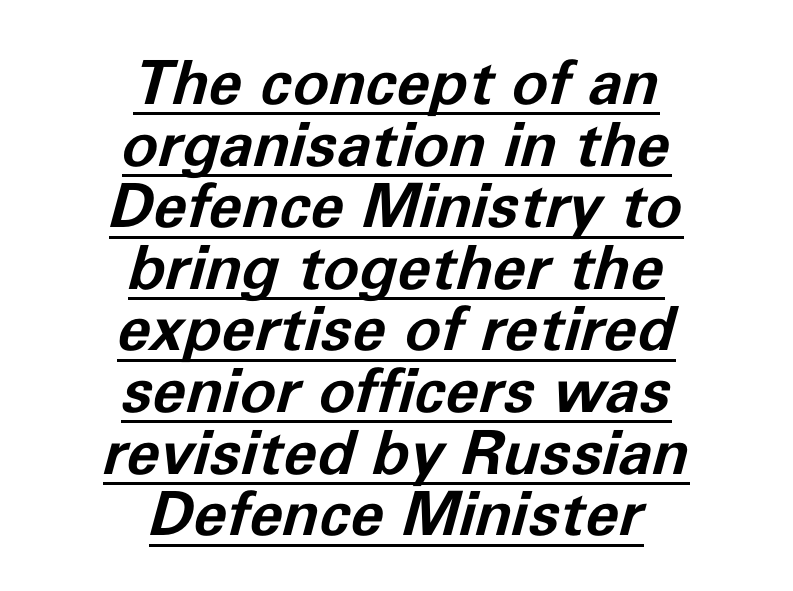
{"italic": "yes", "lean": "right", "slant_degrees": 11, "bold": "yes", "weight": "bold", "width": "normal", "stroke_contrast": "low", "x_height": "medium", "monospaced": "no", "underline": "yes", "align": "center", "line_spacing": "tight", "line_spacing_ratio": 1.01, "letter_spacing": "normal", "letter_spacing_em": 0.0, "glyph_px": 61}
